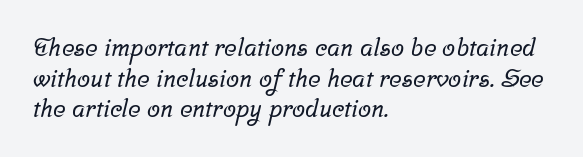
{"underline": "no", "align": "left", "line_spacing": "normal", "line_spacing_ratio": 1.28, "letter_spacing": "normal", "letter_spacing_em": 0.0, "glyph_px": 24}
